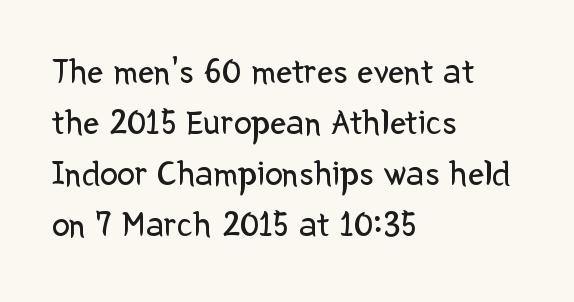
Q: Is the text bold? A: No.
Q: Is the text italic (slanted)? A: No, it is upright.
Q: Is the typeface a serif or a sans-serif typeface? A: Sans-serif.
Q: Is the text underlined? A: No.
Q: How is the paragraph aligned? A: Left-aligned.
Q: Is the spacing between letters normal or unusually wide? A: Normal.
Q: Is the spacing between lines tight, normal or loose? A: Normal.
Q: Width (condensed, normal, or wide)? A: Normal.
Q: Stroke contrast? A: Low.
Q: x-height? A: Medium.
Q: Monospaced? A: No.
